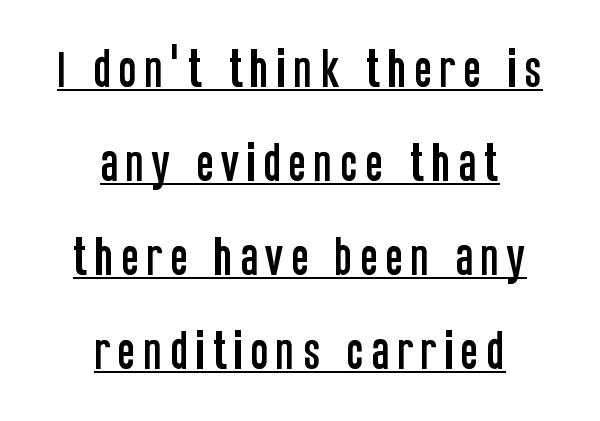
The image shows 42 px condensed sans-serif type, upright; set centered, loose line spacing (2.24x), underlined; low stroke contrast and a large x-height.
